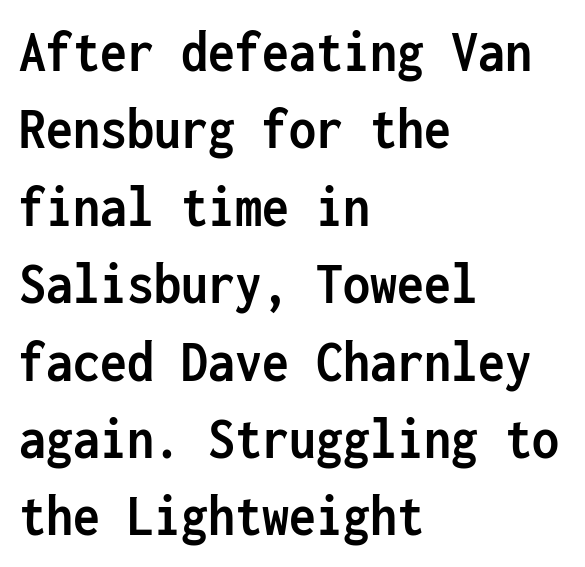
{"serif": "no", "italic": "no", "bold": "yes", "weight": "semibold", "width": "condensed", "stroke_contrast": "low", "x_height": "medium", "monospaced": "yes", "underline": "no", "align": "left", "line_spacing": "normal", "line_spacing_ratio": 1.29, "letter_spacing": "normal", "letter_spacing_em": 0.0, "glyph_px": 60}
